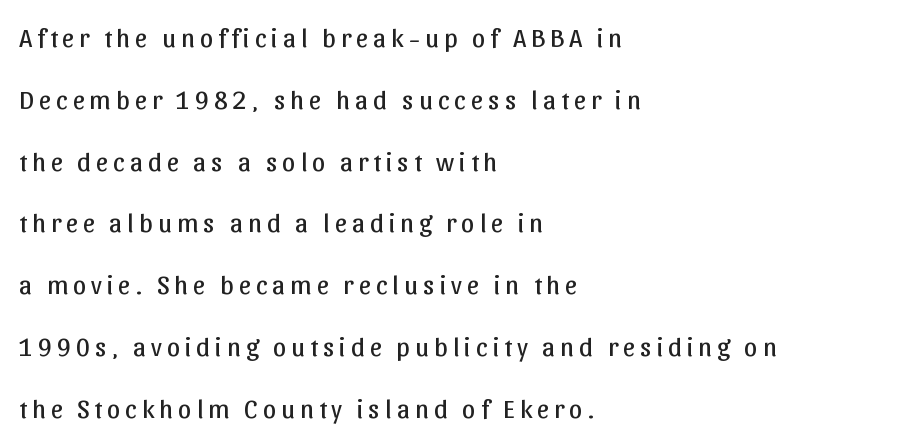
The rag falls on the right side of this text block. The type sits square on the baseline with zero lean. The rendering uses a large line-height, opening up the rows. Plain, unruled lines of type. Counters stay open thanks to moderate or lighter strokes.
